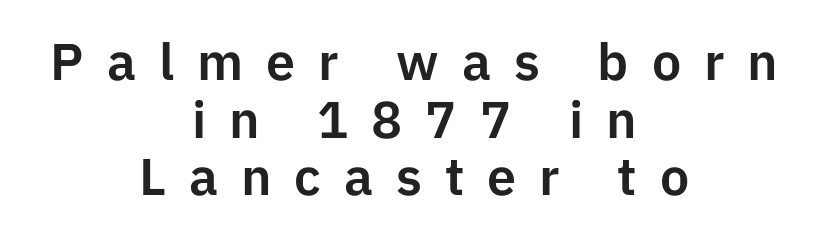
The image shows 52 px sans-serif type, upright; set centered, tight line spacing (1.11x), unusually wide letter spacing (+0.44 em), not underlined; low stroke contrast and a medium x-height.
